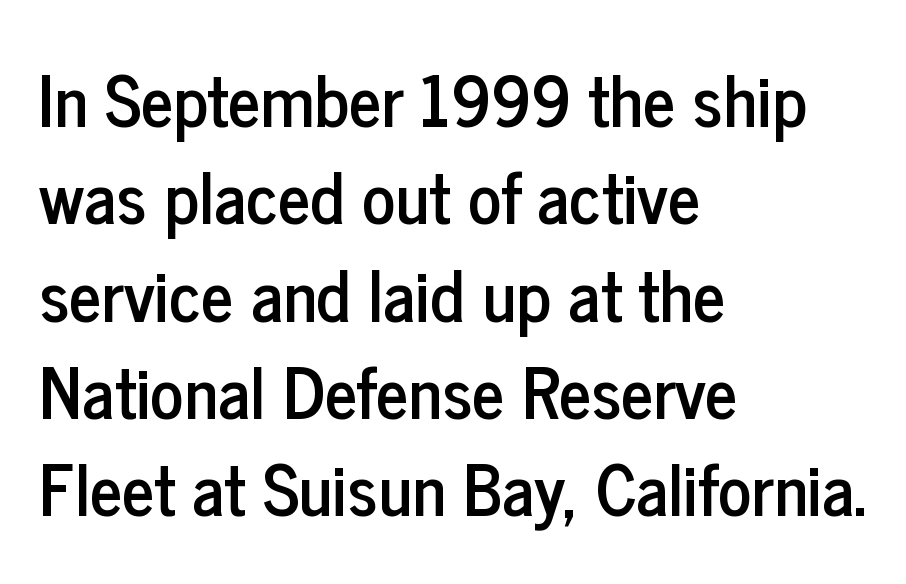
Check under the words: just untouched page. The rendering uses natural spacing where letterforms have individual widths. Which margin do the lines hug? The left one — the right edge is uneven. The rows are spaced the way most documents space them. Tall strokes in this sample are plumb rather than angled. Inter-character spacing is left at the font's built-in metrics.
